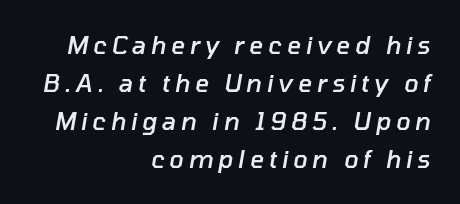
Q: Is the text bold? A: Semi-bold.
Q: Is the text italic (slanted)? A: Yes, it leans right by about 10 degrees.
Q: Is the text underlined? A: No.
Q: How is the paragraph aligned? A: Right-aligned.
Q: Is the spacing between letters normal or unusually wide? A: Unusually wide.
Q: Is the spacing between lines tight, normal or loose? A: Normal.
